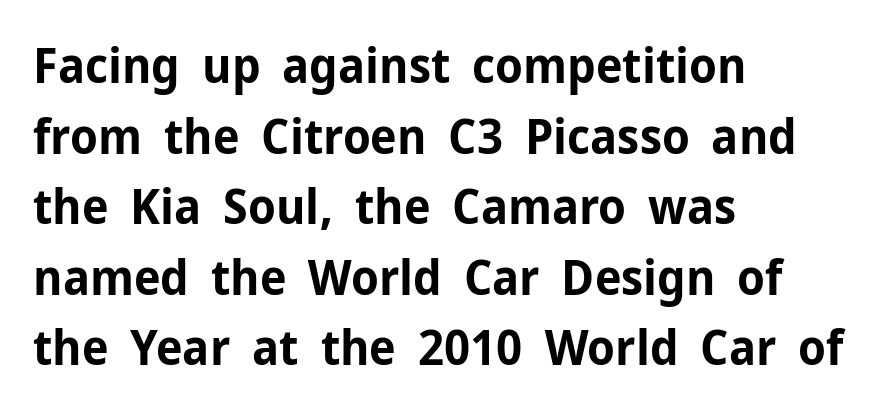
The image shows 49 px bold sans-serif type, upright; set left-aligned, normal line spacing (1.44x), normal letter spacing, not underlined; low stroke contrast and a medium x-height.
